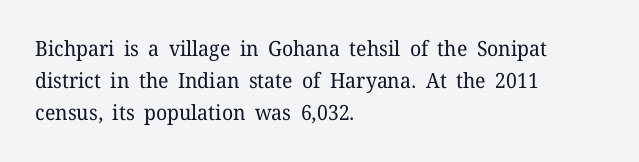
{"italic": "no", "bold": "no", "underline": "no", "align": "left", "line_spacing": "normal", "line_spacing_ratio": 1.52, "letter_spacing": "normal", "letter_spacing_em": 0.0, "glyph_px": 21}
